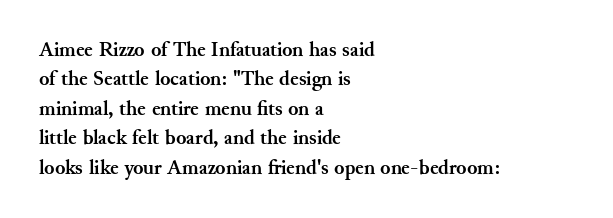
{"italic": "no", "bold": "yes", "underline": "no", "align": "left", "line_spacing": "normal", "line_spacing_ratio": 1.4, "letter_spacing": "normal", "letter_spacing_em": 0.0, "glyph_px": 21}
